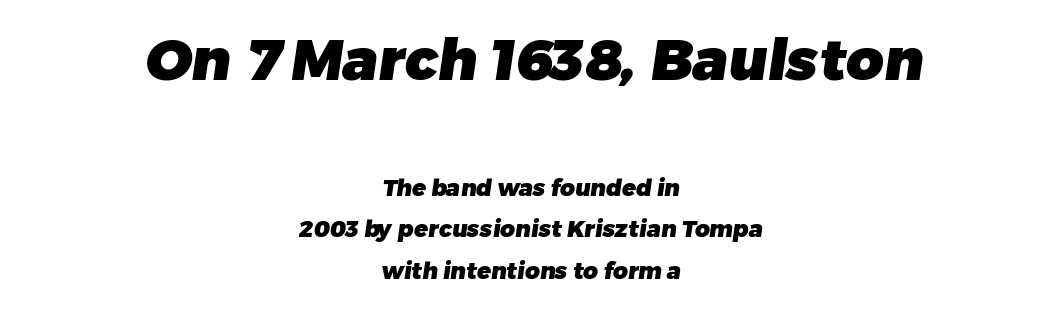
Q: Is the text bold? A: Yes.
Q: Is the typeface a serif or a sans-serif typeface? A: Sans-serif.
Q: Is the text underlined? A: No.
Q: How is the paragraph aligned? A: Centered.
Q: Is the spacing between letters normal or unusually wide? A: Normal.
Q: Which block of text is set in a larger size, the first (top) or the second (bottom)? A: The first (top) one.
Q: Width (condensed, normal, or wide)? A: Normal.
Q: Stroke contrast? A: Low.
Q: x-height? A: Medium.
Q: Monospaced? A: No.
